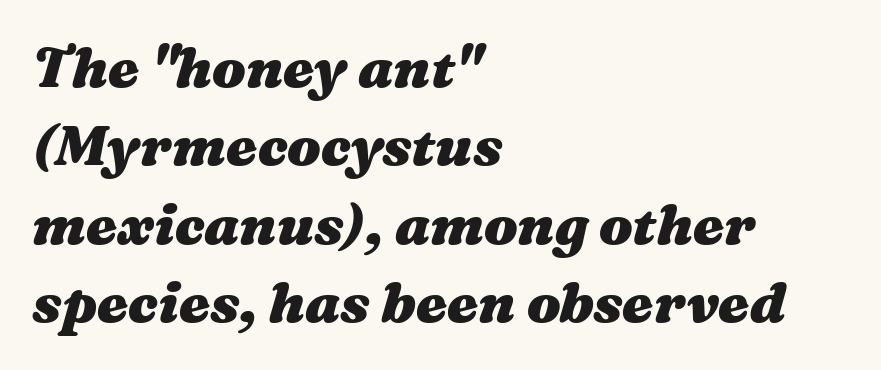
Every character sits at an angle, as italics do. Strong, thick strokes mark this as bold type. The lines are quadded left. Quick note: underline off. If you measured baseline to baseline, you'd find a middling distance. Each letter keeps its own natural width here, so spacing adapts to shape.
